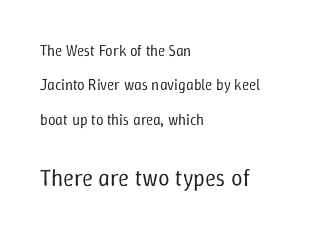
{"italic": "no", "bold": "no", "underline": "no", "align": "left", "line_spacing": "loose", "line_spacing_ratio": 2.3, "letter_spacing": "normal", "letter_spacing_em": 0.0, "larger_block": "second", "size_ratio": 1.53, "glyph_px": 23}
